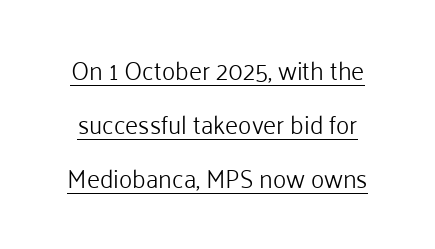
The face looks like a standard text weight, possibly lighter. A continuous stroke trails under the words, as in a hyperlink. Letter spacing: default. Loosely led — the rows are spread out.
